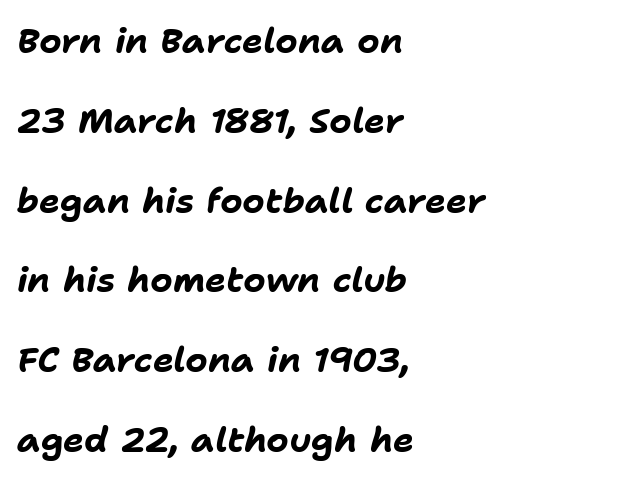
Line spacing here is loose. This is oblique type, the kind used for emphasis or titles. You'd pick this weight for a headline — it's a proper bold. Tracking value appears to be zero — textbook default spacing.
